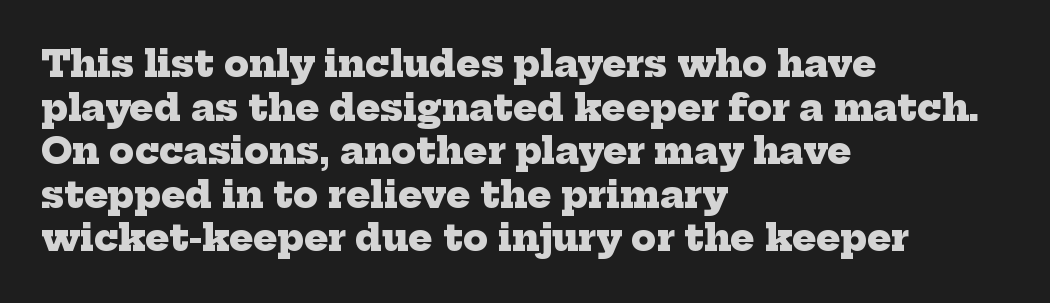
The image shows 36 px heavy serif type; set left-aligned, line spacing 1.21x, normal letter spacing, not underlined; low stroke contrast and a medium x-height.
